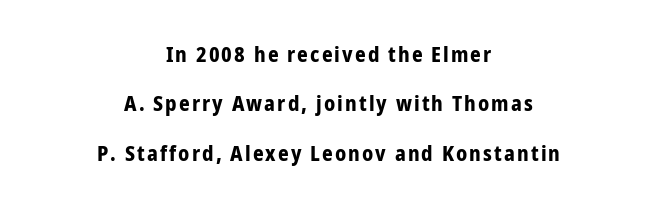
Typographic density is high because the face is bold. What's the leading like? Stretched, with rows far apart. The specimen reads as upright at a glance. One-word summary of the alignment: center. Words float on clear page, feet unadorned.
